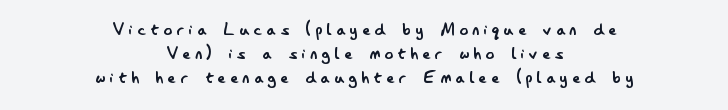
The image shows 21 px text type, upright; set centered, tight line spacing (1.14x), unusually wide letter spacing (+0.22 em), not underlined.
